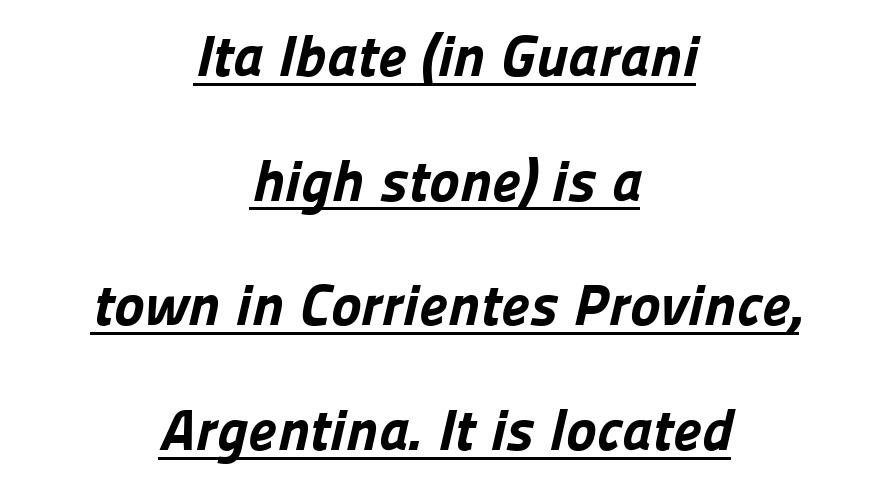
{"serif": "no", "bold": "yes", "weight": "bold", "width": "normal", "stroke_contrast": "low", "x_height": "medium", "monospaced": "no", "underline": "yes", "align": "center", "line_spacing": "loose", "line_spacing_ratio": 2.15, "letter_spacing": "normal", "letter_spacing_em": 0.0, "glyph_px": 58}
